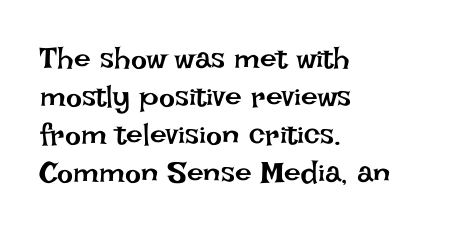
The rendering keeps characters at their native spacing. Horizontally, the lines are justified to the leading edge only. Is the stroke heavy? The answer is a plain regular-or-lighter. The letters advance in unequal steps, a hallmark of proportional type. No italicization has been applied; the sample stays upright. Descenders are the only things crossing below the line.
